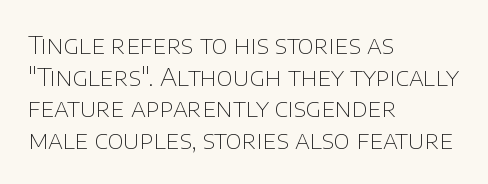
The image shows 25 px text type, upright; set left-aligned, normal line spacing (1.27x), normal letter spacing, not underlined.
